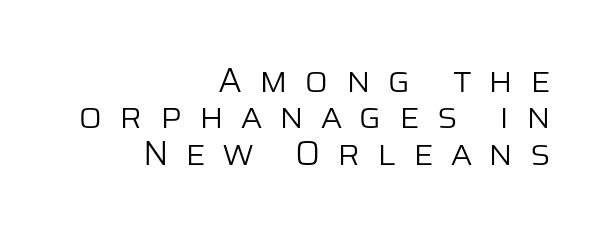
Q: Is the text bold? A: No.
Q: Is the text italic (slanted)? A: No, it is upright.
Q: Is the typeface a serif or a sans-serif typeface? A: Sans-serif.
Q: Is the text underlined? A: No.
Q: How is the paragraph aligned? A: Right-aligned.
Q: Is the spacing between letters normal or unusually wide? A: Unusually wide.
Q: Is the spacing between lines tight, normal or loose? A: Tight.
Q: Width (condensed, normal, or wide)? A: Normal.
Q: Stroke contrast? A: Low.
Q: x-height? A: Large.
Q: Monospaced? A: No.
